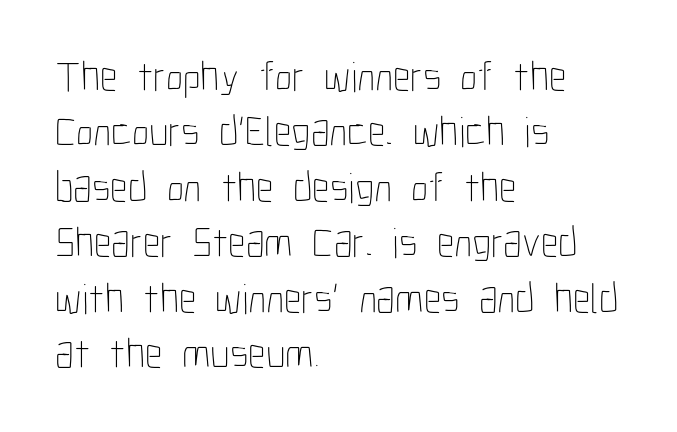
{"italic": "no", "bold": "no", "weight": "thin", "width": "condensed", "stroke_contrast": "low", "x_height": "medium", "monospaced": "no", "underline": "no", "align": "left", "line_spacing": "normal", "line_spacing_ratio": 1.29, "letter_spacing": "normal", "letter_spacing_em": 0.0, "glyph_px": 43}
